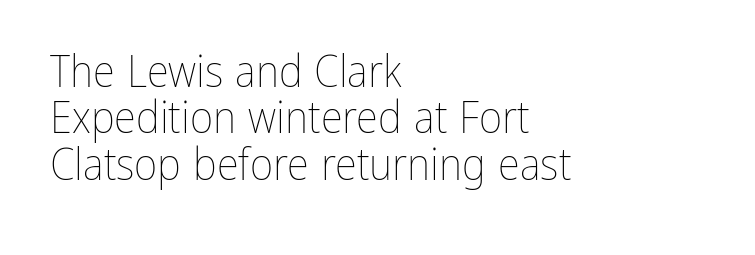
This is roman type, the default non-slanted kind. The space directly below the letters is spotless. A typesetter would call this leading minimal, almost set solid. Look at the tracking — it's just the regular setting, nothing added. The letters advance in unequal steps, a hallmark of proportional type. Line beginnings align vertically; line endings do not.
